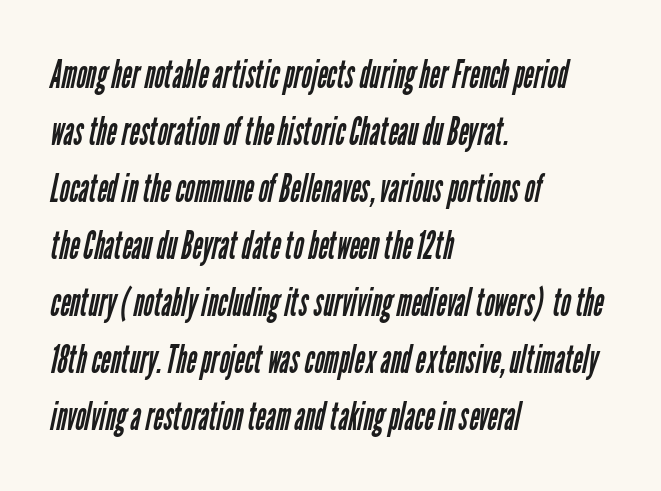
The image shows 39 px regular-weight, condensed sans-serif type; set left-aligned, normal line spacing (1.46x), normal letter spacing, not underlined; low stroke contrast and a medium x-height.
